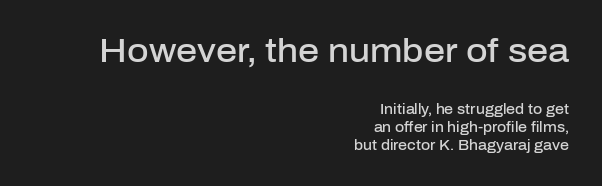
What's the leading like? Ordinary, nothing unusual. Character size in the leading block exceeds that of the trailing block. The specimen reads as upright at a glance. The letters sit at their default tracking, neither squeezed nor spread. Caption: multi-line text, flush right, ragged left. The sample has been set in demibold, a notch under bold.
